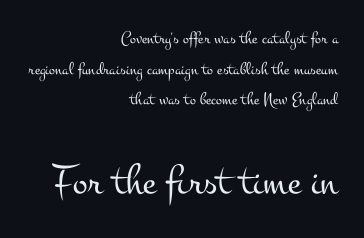
Descender tails drop into unmarked territory. The rendering uses natural spacing where letterforms have individual widths. Vertical spacing — default.
